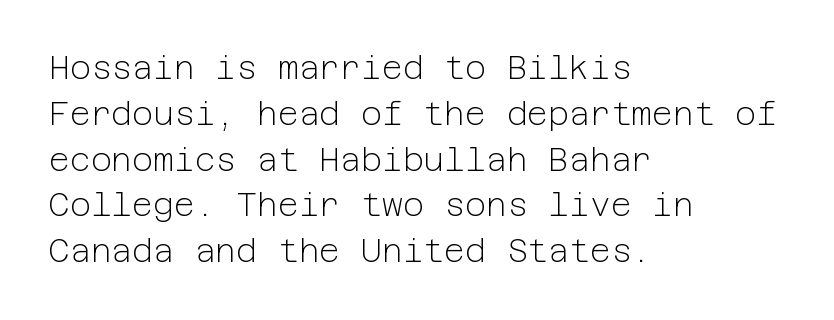
{"serif": "no", "italic": "no", "bold": "no", "weight": "light", "width": "normal", "stroke_contrast": "low", "x_height": "medium", "underline": "no", "align": "left", "line_spacing": "normal", "line_spacing_ratio": 1.43, "letter_spacing": "normal", "letter_spacing_em": 0.0, "glyph_px": 32}
